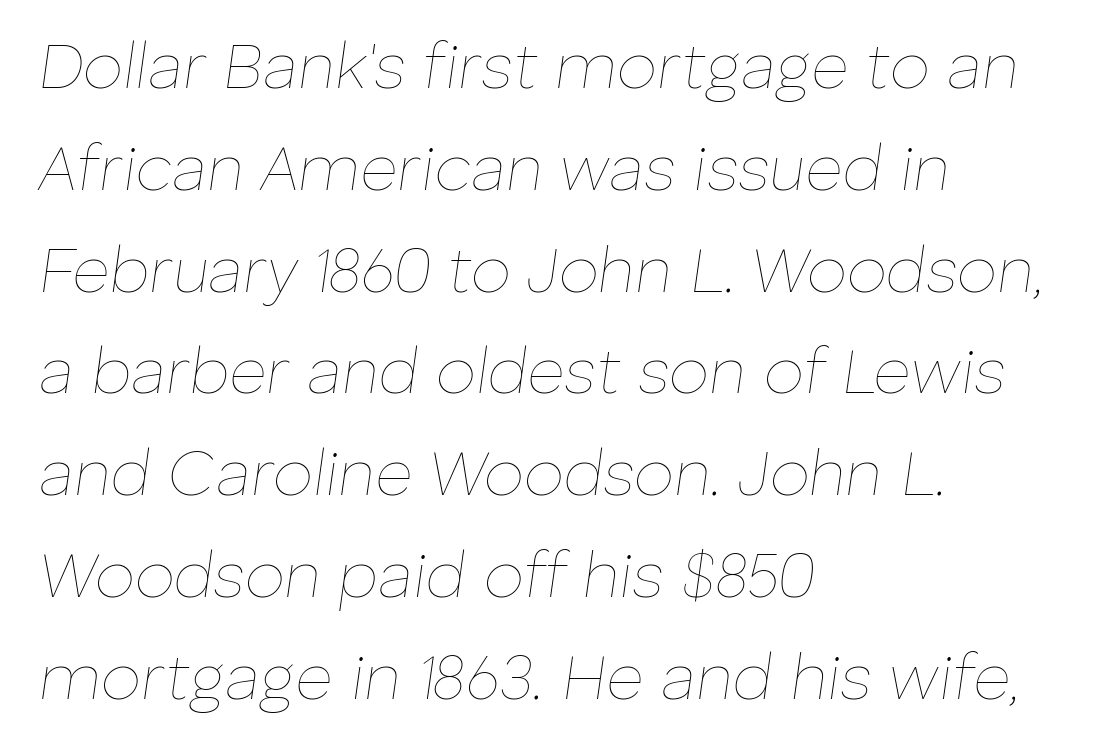
Q: Is the text bold? A: No.
Q: Is the text italic (slanted)? A: Yes, it leans right by about 8 degrees.
Q: Is the text underlined? A: No.
Q: How is the paragraph aligned? A: Left-aligned.
Q: Is the spacing between letters normal or unusually wide? A: Normal.
Q: Is the spacing between lines tight, normal or loose? A: Normal.
Q: Width (condensed, normal, or wide)? A: Normal.
Q: Stroke contrast? A: Low.
Q: x-height? A: Medium.
Q: Monospaced? A: No.
